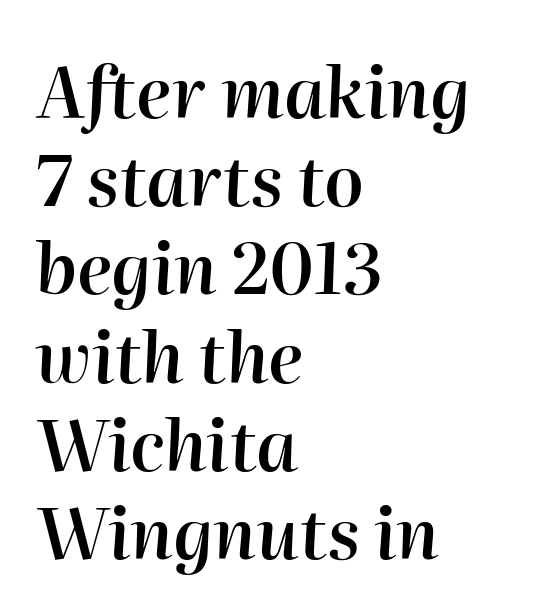
Q: Is the text bold? A: Semi-bold.
Q: Is the text italic (slanted)? A: Yes, it leans right by about 2 degrees.
Q: Is the text underlined? A: No.
Q: How is the paragraph aligned? A: Left-aligned.
Q: Is the spacing between letters normal or unusually wide? A: Normal.
Q: Is the spacing between lines tight, normal or loose? A: Normal.
Q: Width (condensed, normal, or wide)? A: Normal.
Q: Stroke contrast? A: High.
Q: x-height? A: Medium.
Q: Monospaced? A: No.
